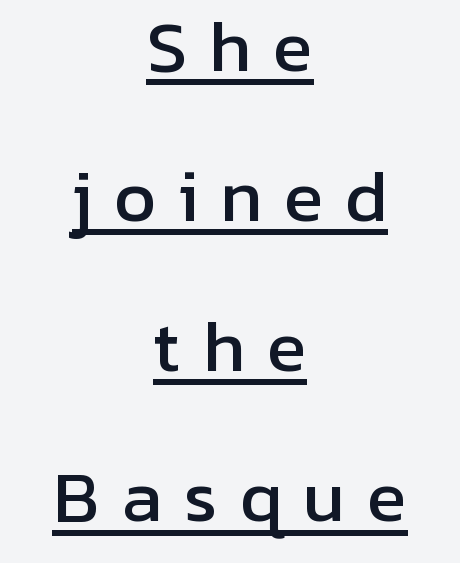
Q: Is the text italic (slanted)? A: No, it is upright.
Q: Is the typeface a serif or a sans-serif typeface? A: Sans-serif.
Q: Is the text underlined? A: Yes.
Q: How is the paragraph aligned? A: Centered.
Q: Is the spacing between letters normal or unusually wide? A: Unusually wide.
Q: Is the spacing between lines tight, normal or loose? A: Loose.
Q: Width (condensed, normal, or wide)? A: Normal.
Q: Stroke contrast? A: Low.
Q: x-height? A: Medium.
Q: Monospaced? A: No.
